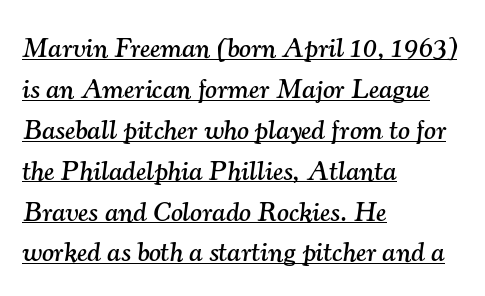
{"serif": "yes", "italic": "yes", "lean": "right", "slant_degrees": 7, "width": "normal", "stroke_contrast": "medium", "x_height": "small", "monospaced": "no", "underline": "yes", "align": "left", "line_spacing": "normal", "line_spacing_ratio": 1.46, "letter_spacing": "normal", "letter_spacing_em": 0.0, "glyph_px": 28}
